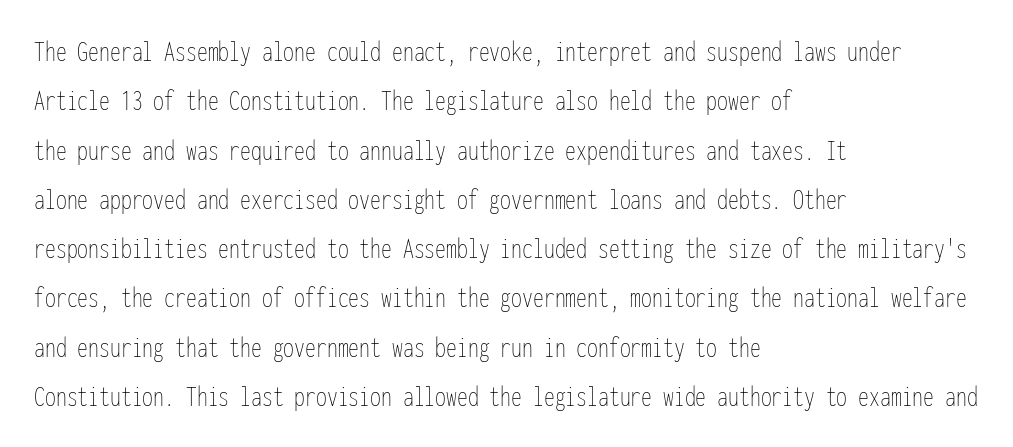
No heavy texture on the line: the type isn't bold. Notice how the stems are strictly vertical — no italics here. Each word holds together tightly as a unit, with standard inter-letter gaps. No word sits above an underline.
